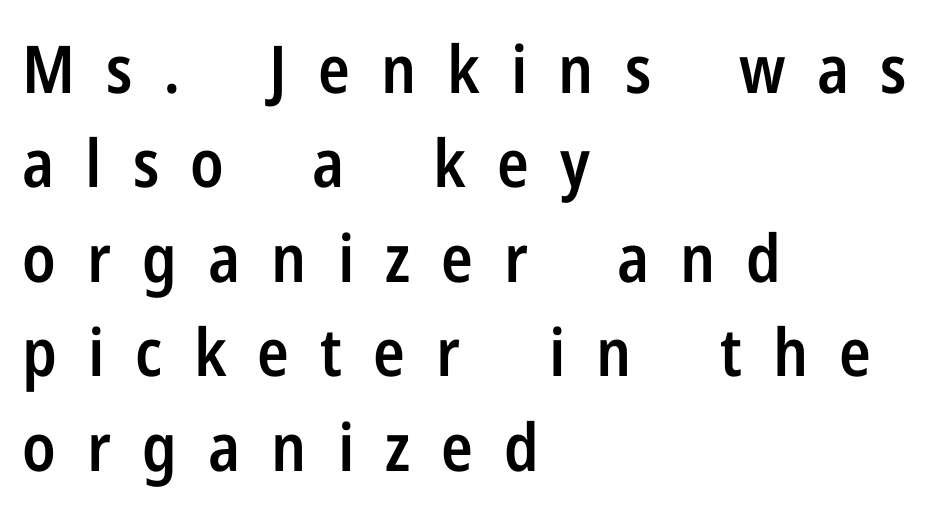
Posture: upright roman. What stands out about the letter spacing? Its width — letters are far apart. As a designer I'd log this as weight 600, semibold. Beneath every word, the page is bare. The letters carry no serifs — their stems end cleanly without finishing strokes. Here the designer chose a conventional face with non-uniform glyph widths.
